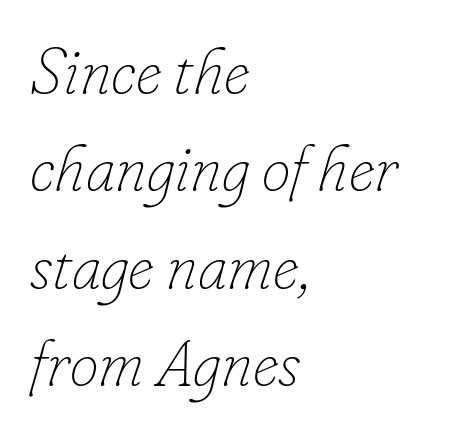
Does the copy run flush right? No — it runs flush left. Tall strokes in this sample are angled rather than plumb. Regarding leading, the lines here are spaced in the standard way. Honestly, there is no underline to notice here at all. Varying glyph widths throughout — classic text-font behaviour.
